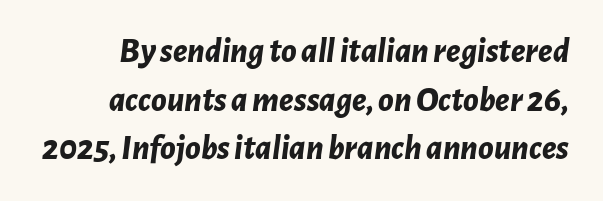
{"italic": "yes", "lean": "right", "slant_degrees": 7, "bold": "yes", "weight": "bold", "width": "normal", "stroke_contrast": "low", "x_height": "medium", "monospaced": "no", "underline": "no", "line_spacing": "normal", "line_spacing_ratio": 1.39, "letter_spacing": "normal", "letter_spacing_em": 0.0, "glyph_px": 35}
